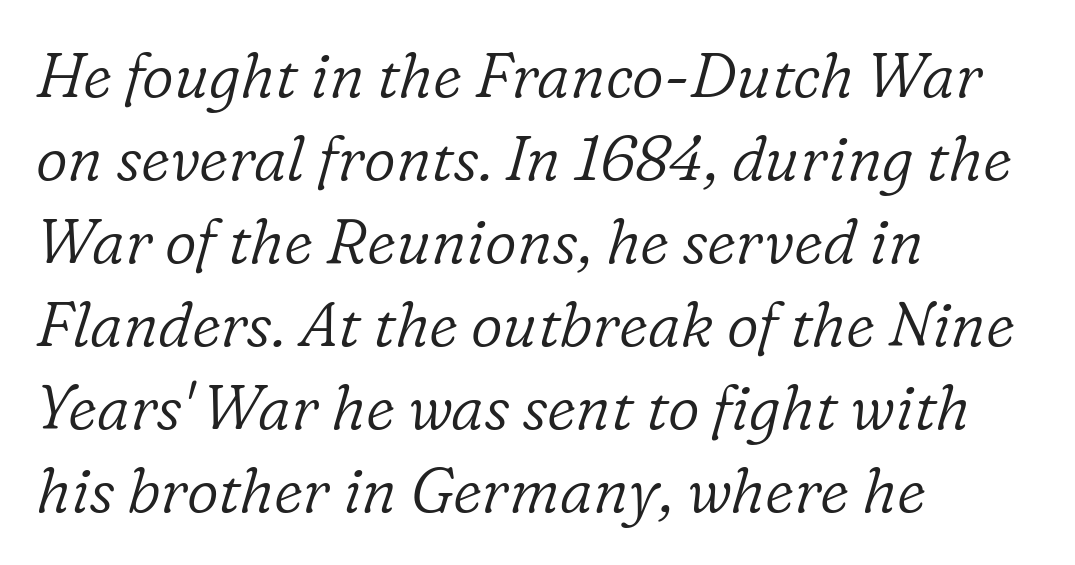
{"serif": "yes", "italic": "yes", "lean": "right", "slant_degrees": 16, "bold": "no", "weight": "light", "width": "normal", "stroke_contrast": "low", "x_height": "medium", "monospaced": "no", "underline": "no", "align": "left", "line_spacing": "normal", "line_spacing_ratio": 1.34, "letter_spacing": "normal", "letter_spacing_em": 0.0, "glyph_px": 62}
